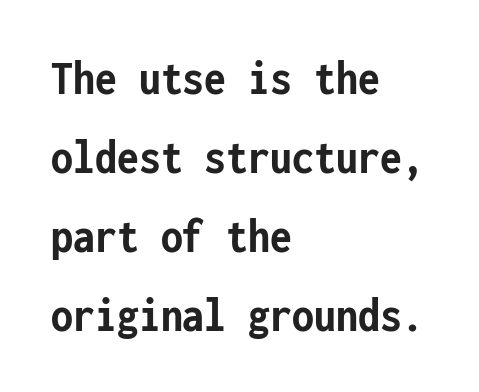
{"serif": "no", "italic": "no", "bold": "yes", "weight": "semibold", "width": "condensed", "stroke_contrast": "low", "x_height": "medium", "monospaced": "yes", "underline": "no", "align": "left", "line_spacing": "normal", "line_spacing_ratio": 1.58, "letter_spacing": "normal", "letter_spacing_em": 0.0, "glyph_px": 50}
